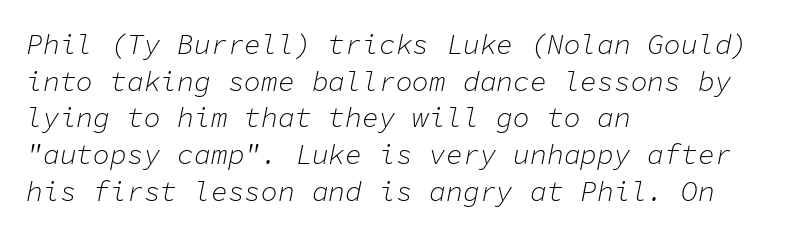
Q: Is the text bold? A: No.
Q: Is the text italic (slanted)? A: Yes, it leans right by about 11 degrees.
Q: Is the text underlined? A: No.
Q: How is the paragraph aligned? A: Left-aligned.
Q: Is the spacing between letters normal or unusually wide? A: Normal.
Q: Is the spacing between lines tight, normal or loose? A: Normal.
Q: Width (condensed, normal, or wide)? A: Normal.
Q: Stroke contrast? A: Low.
Q: x-height? A: Medium.
Q: Monospaced? A: Yes.
